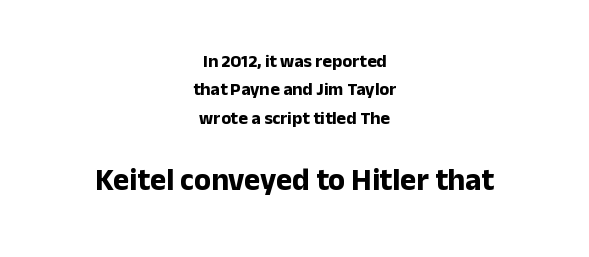
The image shows 31 px bold sans-serif type, upright; set centered, normal line spacing (1.58x), normal letter spacing, not underlined; the second (bottom) block is 1.72x larger; low stroke contrast and a medium x-height.
